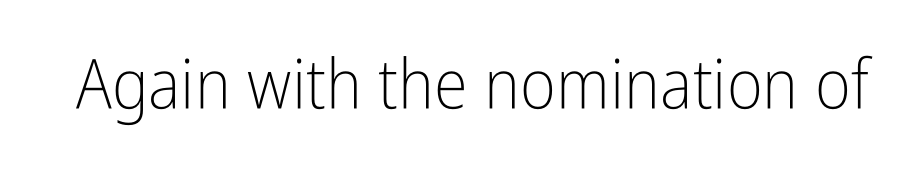
The image shows 69 px light, condensed sans-serif type, upright; set normal letter spacing, not underlined; low stroke contrast and a medium x-height.
